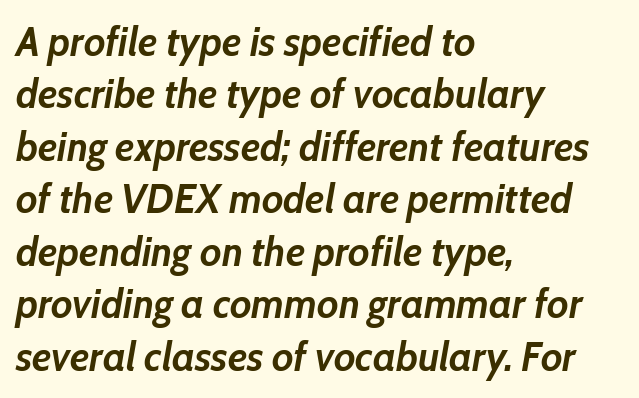
The image shows 41 px semibold type, italic (leaning right); set left-aligned, normal line spacing (1.28x), normal letter spacing, not underlined; low stroke contrast and a medium x-height.
